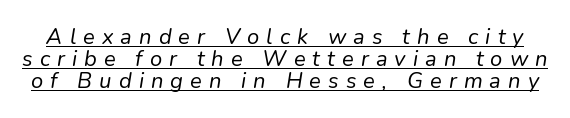
The image shows 22 px text type, italic (leaning right); set tight line spacing (1.01x), unusually wide letter spacing (+0.32 em), underlined.
